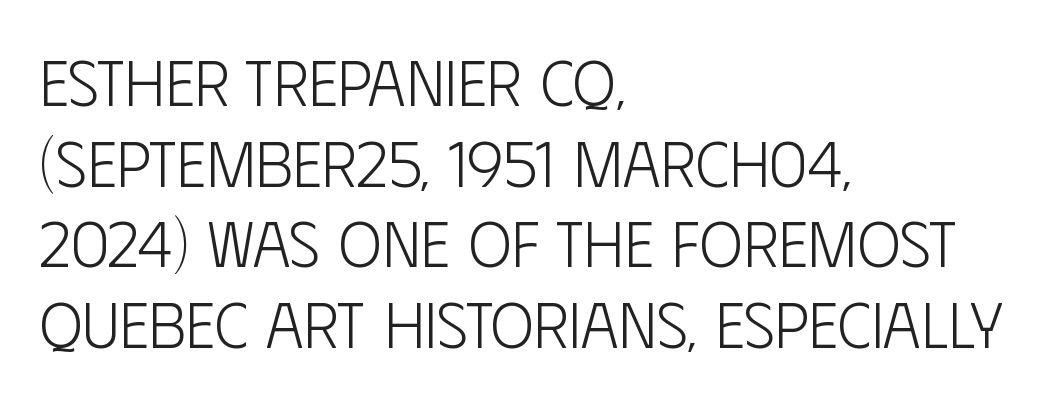
The image shows 65 px light, condensed sans-serif type, upright; set left-aligned, line spacing 1.24x, normal letter spacing, not underlined; low stroke contrast and a large x-height.
